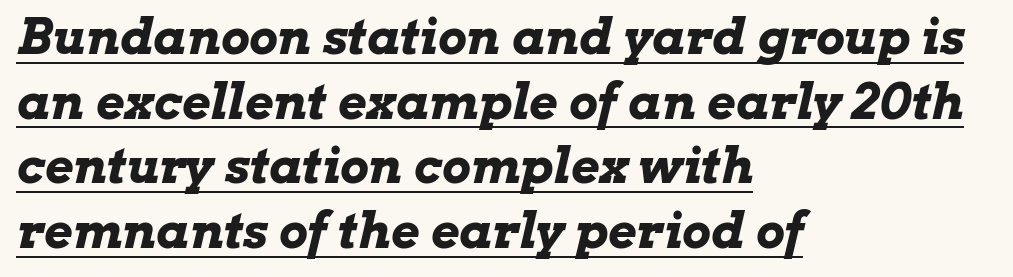
Vertical spacing — default. Look at the tracking — it's just the regular setting, nothing added. Character widths vary here, with narrow letters taking less room than wide ones. Short and long lines alike share a common starting point at left. It's the slanting kind of type. Set as a true bold cut, around the 700 mark.
